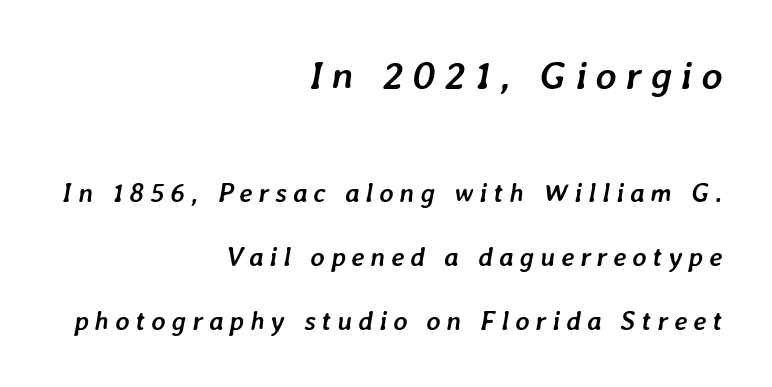
{"italic": "yes", "lean": "right", "slant_degrees": 7, "bold": "yes", "weight": "semibold", "width": "normal", "stroke_contrast": "low", "x_height": "medium", "monospaced": "no", "underline": "no", "align": "right", "line_spacing": "loose", "line_spacing_ratio": 2.36, "letter_spacing": "wide", "letter_spacing_em": 0.22, "larger_block": "first", "size_ratio": 1.48, "glyph_px": 40}
